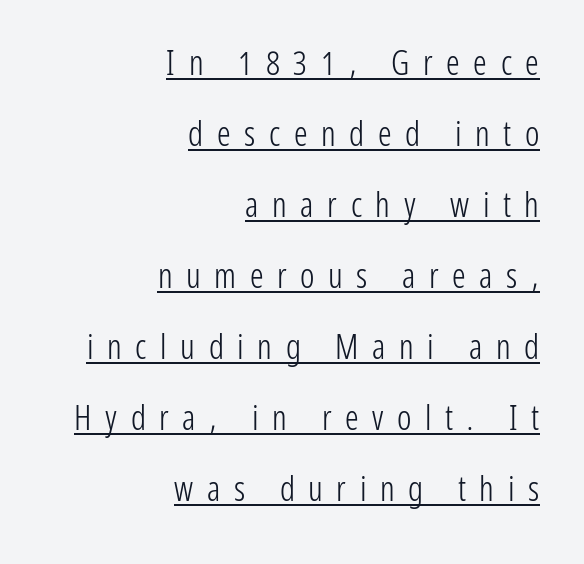
The paragraph shown leans on its right margin. These characters rest on top of a visible drawn line. Display-style spreading of the glyphs; the letterfit is very open. The typeface chosen for these lines omits serifs. It's the straight-up-and-down kind of type. The weight tops out at a normal text grade.
